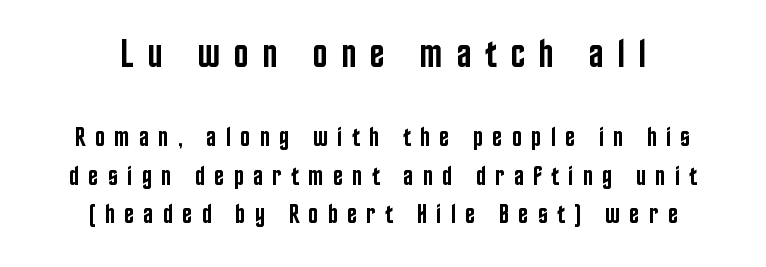
The sample has been set in demibold, a notch under bold. Unmarked baselines from the first word to the last. Characters follow at a spacing far wider than the type designer built in. Which chunk is bigger? The first one — the top block dwarfs the bottom. The type sits square on the baseline with zero lean.
